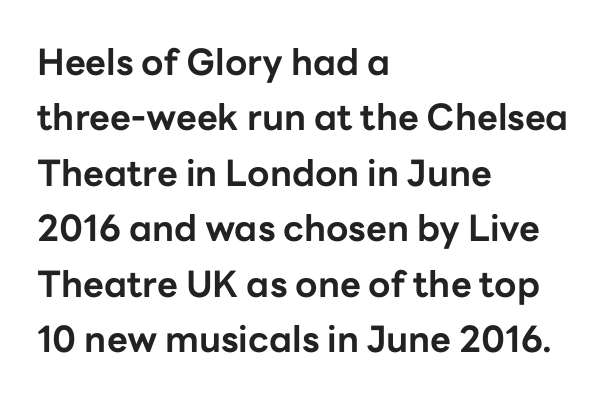
A typesetter would call this leading conventional body-copy spacing. Check under the words: just untouched page. This is sans-serif lettering, the kind often seen on screens and signage. The tracking reads as untouched default to a designer's eye. This sample has the flowing, uneven cadence of proportional lettering.
